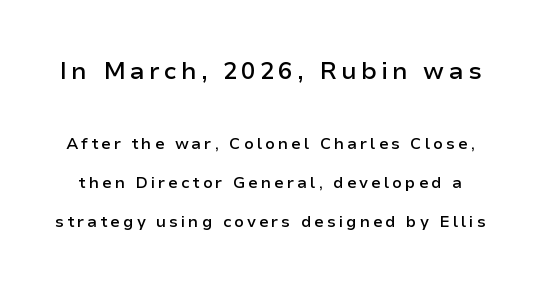
The image shows 24 px text type, upright; set loose line spacing (2.44x), not underlined; the first (top) block is 1.5x larger.
